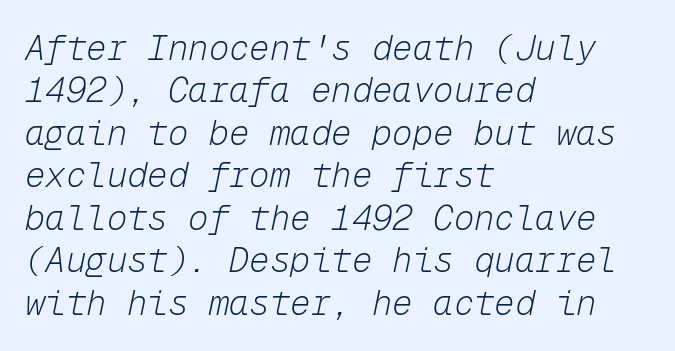
{"italic": "yes", "lean": "right", "slant_degrees": 12, "bold": "no", "weight": "light", "width": "normal", "stroke_contrast": "low", "x_height": "medium", "monospaced": "yes", "underline": "no", "align": "left", "line_spacing": "normal", "line_spacing_ratio": 1.25, "letter_spacing": "normal", "letter_spacing_em": 0.0, "glyph_px": 34}
